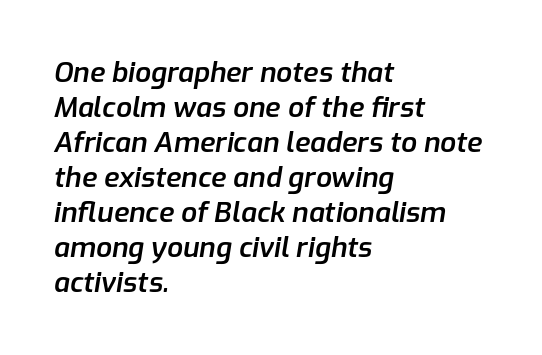
{"italic": "yes", "lean": "right", "slant_degrees": 9, "bold": "semi", "weight": "semibold", "width": "normal", "stroke_contrast": "low", "x_height": "medium", "monospaced": "no", "underline": "no", "align": "left", "line_spacing": "normal", "line_spacing_ratio": 1.25, "letter_spacing": "normal", "letter_spacing_em": 0.0, "glyph_px": 28}
